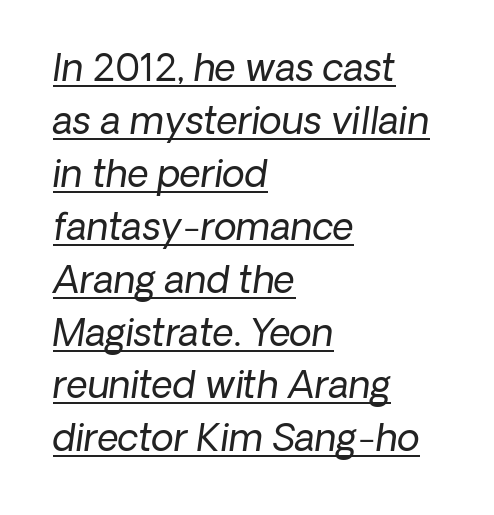
{"italic": "yes", "lean": "right", "slant_degrees": 8, "bold": "no", "weight": "regular", "width": "normal", "stroke_contrast": "low", "x_height": "medium", "monospaced": "no", "underline": "yes", "align": "left", "line_spacing": "normal", "line_spacing_ratio": 1.43, "letter_spacing": "normal", "letter_spacing_em": 0.0, "glyph_px": 37}
